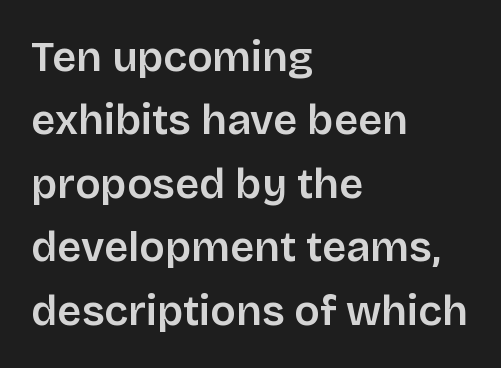
{"serif": "no", "italic": "no", "bold": "semi", "weight": "semibold", "width": "normal", "stroke_contrast": "low", "x_height": "large", "monospaced": "no", "underline": "no", "align": "left", "line_spacing": "normal", "line_spacing_ratio": 1.51, "letter_spacing": "normal", "letter_spacing_em": 0.0, "glyph_px": 42}
